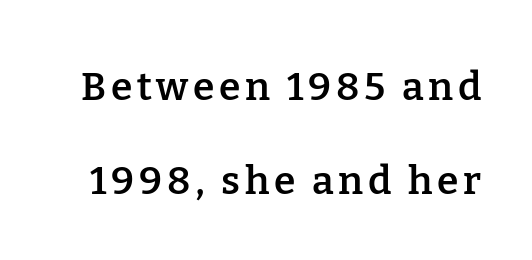
{"serif": "yes", "italic": "no", "bold": "semi", "weight": "semibold", "width": "normal", "stroke_contrast": "low", "x_height": "medium", "monospaced": "no", "underline": "no", "line_spacing": "loose", "line_spacing_ratio": 2.41, "glyph_px": 39}
